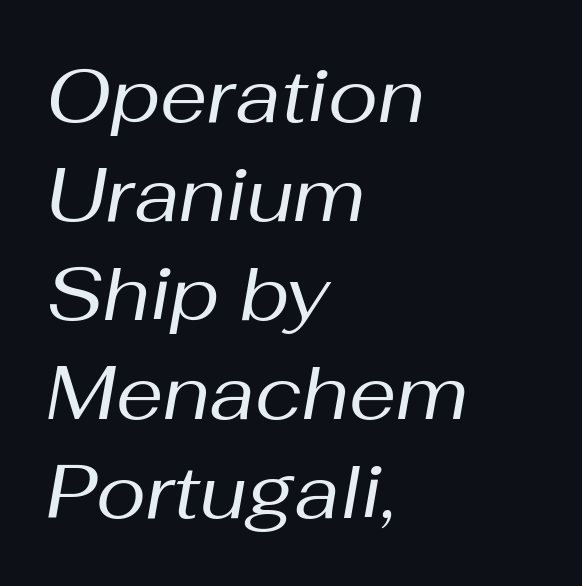
Q: Is the text bold? A: No.
Q: Is the text italic (slanted)? A: Yes, it leans right by about 10 degrees.
Q: Is the text underlined? A: No.
Q: How is the paragraph aligned? A: Left-aligned.
Q: Is the spacing between letters normal or unusually wide? A: Normal.
Q: Is the spacing between lines tight, normal or loose? A: Normal.
Q: Width (condensed, normal, or wide)? A: Normal.
Q: Stroke contrast? A: Medium.
Q: x-height? A: Medium.
Q: Monospaced? A: No.
